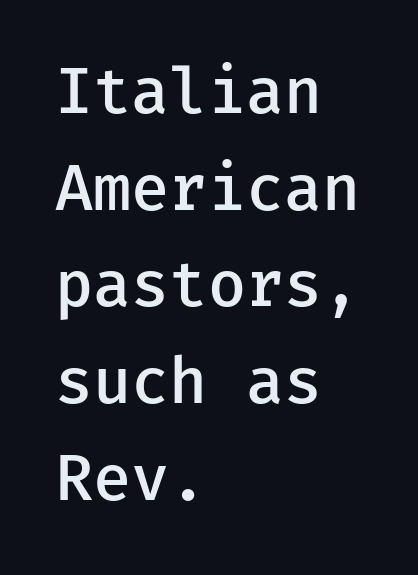
The image shows 62 px semibold sans-serif type, upright, monospaced; set left-aligned, normal line spacing (1.56x), normal letter spacing, not underlined; low stroke contrast and a medium x-height.
